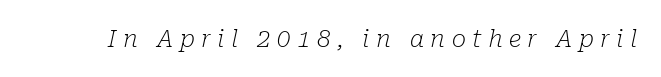
You can tell it's italic because the verticals aren't actually vertical. Summary of weight: not heavy and not bold. The passage shown has open, widely tracked lettering throughout. The words here are not underlined.
